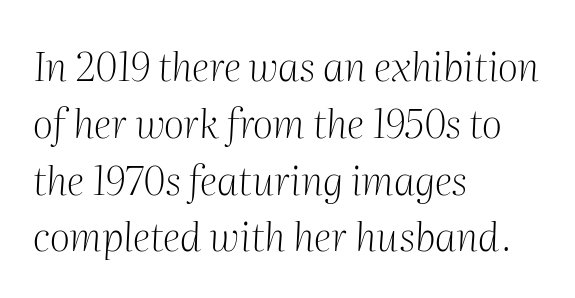
Q: Is the text bold? A: No.
Q: Is the text italic (slanted)? A: Yes, it leans right by about 2 degrees.
Q: Is the typeface a serif or a sans-serif typeface? A: Serif.
Q: Is the text underlined? A: No.
Q: How is the paragraph aligned? A: Left-aligned.
Q: Is the spacing between letters normal or unusually wide? A: Normal.
Q: Is the spacing between lines tight, normal or loose? A: Normal.
Q: Width (condensed, normal, or wide)? A: Normal.
Q: Stroke contrast? A: Medium.
Q: x-height? A: Medium.
Q: Monospaced? A: No.
